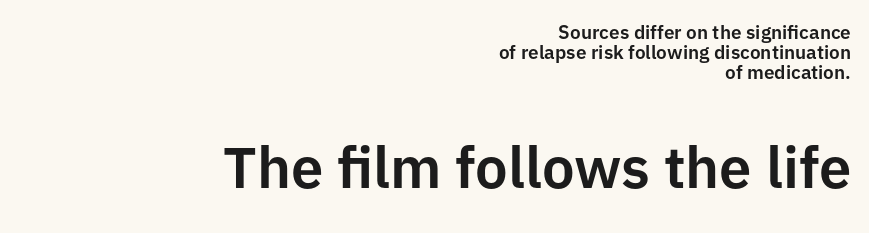
{"serif": "no", "italic": "no", "width": "normal", "stroke_contrast": "low", "x_height": "medium", "monospaced": "no", "underline": "no", "align": "right", "line_spacing": "tight", "line_spacing_ratio": 1.06, "letter_spacing": "normal", "letter_spacing_em": 0.0, "larger_block": "second", "size_ratio": 3.05, "glyph_px": 58}
